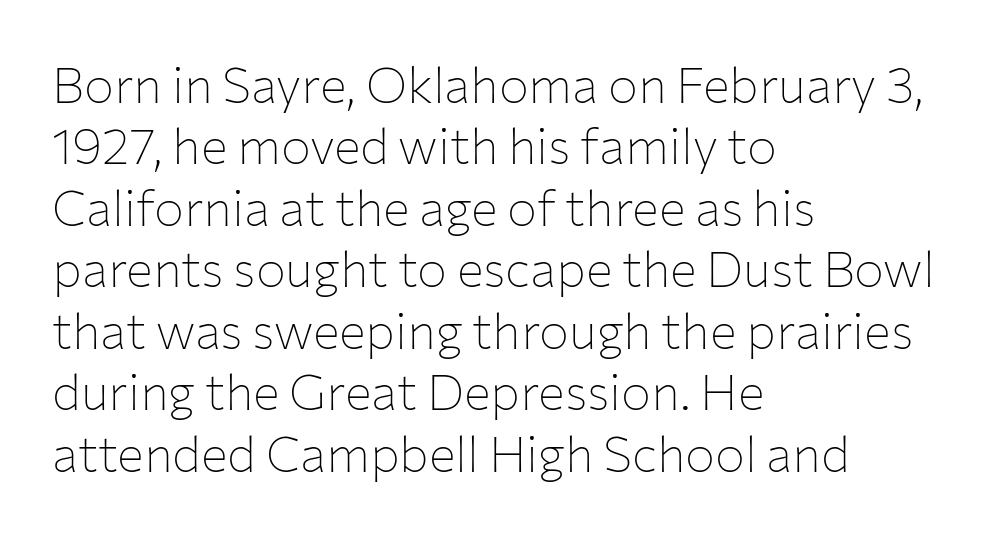
Q: Is the text bold? A: No.
Q: Is the text italic (slanted)? A: No, it is upright.
Q: Is the typeface a serif or a sans-serif typeface? A: Sans-serif.
Q: Is the text underlined? A: No.
Q: How is the paragraph aligned? A: Left-aligned.
Q: Is the spacing between letters normal or unusually wide? A: Normal.
Q: Width (condensed, normal, or wide)? A: Normal.
Q: Stroke contrast? A: Low.
Q: x-height? A: Medium.
Q: Monospaced? A: No.
